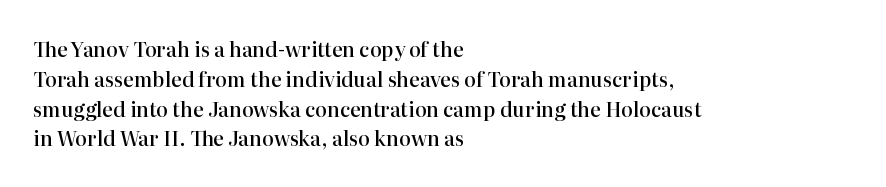
If you measured baseline to baseline, you'd find a middling distance. Summary of weight: moderately heavy, a semibold. Tracking value appears to be zero — textbook default spacing. Underline: absent. Style check: upright.
